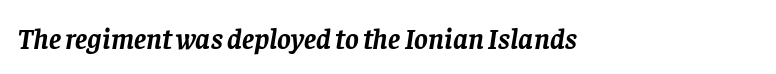
{"serif": "yes", "italic": "yes", "lean": "right", "slant_degrees": 8, "bold": "yes", "weight": "semibold", "width": "normal", "stroke_contrast": "low", "x_height": "large", "monospaced": "no", "underline": "no", "letter_spacing": "normal", "letter_spacing_em": 0.0, "glyph_px": 29}
